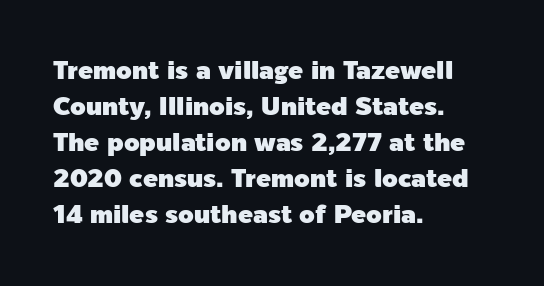
Q: Is the text italic (slanted)? A: No, it is upright.
Q: Is the text underlined? A: No.
Q: How is the paragraph aligned? A: Left-aligned.
Q: Is the spacing between letters normal or unusually wide? A: Normal.
Q: Is the spacing between lines tight, normal or loose? A: Normal.
